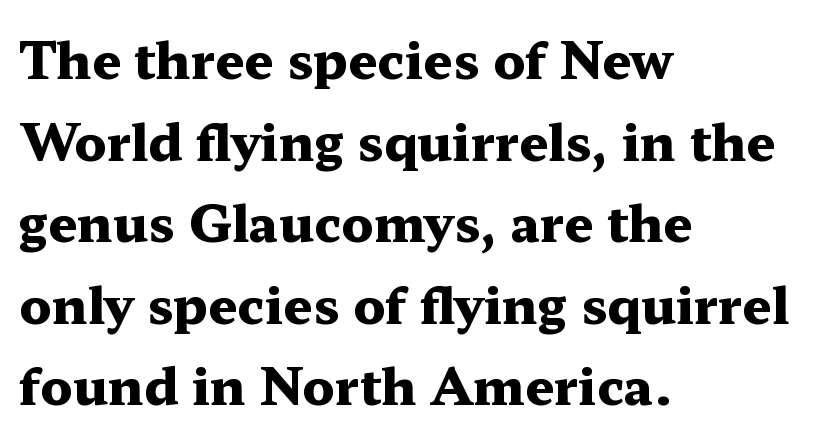
{"serif": "yes", "italic": "no", "bold": "yes", "weight": "heavy", "width": "wide", "stroke_contrast": "medium", "x_height": "medium", "monospaced": "no", "underline": "no", "align": "left", "line_spacing": "normal", "line_spacing_ratio": 1.6, "letter_spacing": "normal", "letter_spacing_em": 0.0, "glyph_px": 51}
